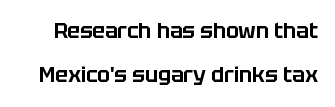
The image shows 21 px text type, upright; set loose line spacing (2.1x), normal letter spacing, not underlined.
